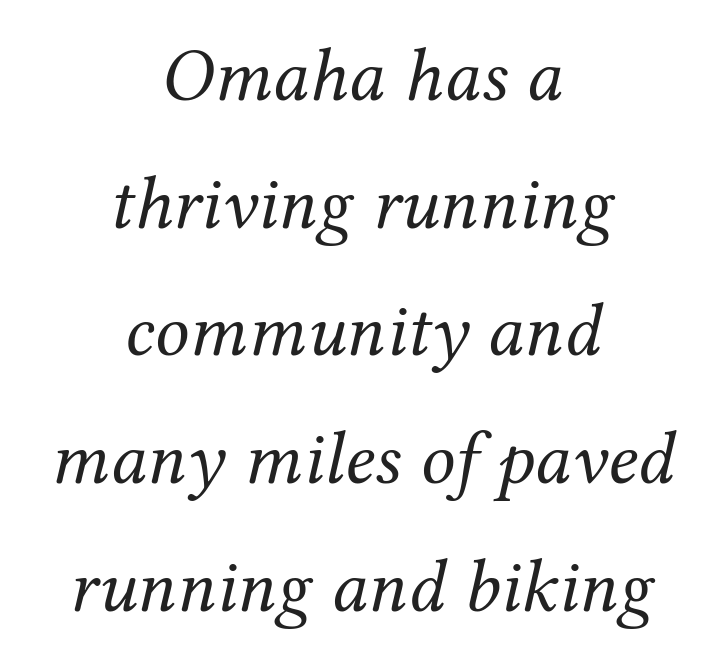
The image shows 76 px regular-weight serif type, italic (leaning right); set centered, normal line spacing (1.68x), normal letter spacing, not underlined; medium stroke contrast and a medium x-height.
